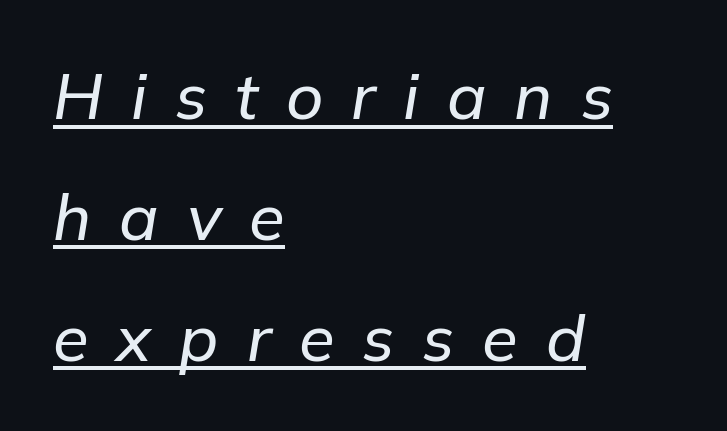
{"italic": "yes", "lean": "right", "slant_degrees": 9, "width": "normal", "stroke_contrast": "low", "x_height": "medium", "monospaced": "no", "underline": "yes", "align": "left", "line_spacing_ratio": 1.86, "letter_spacing": "wide", "letter_spacing_em": 0.43, "glyph_px": 65}
